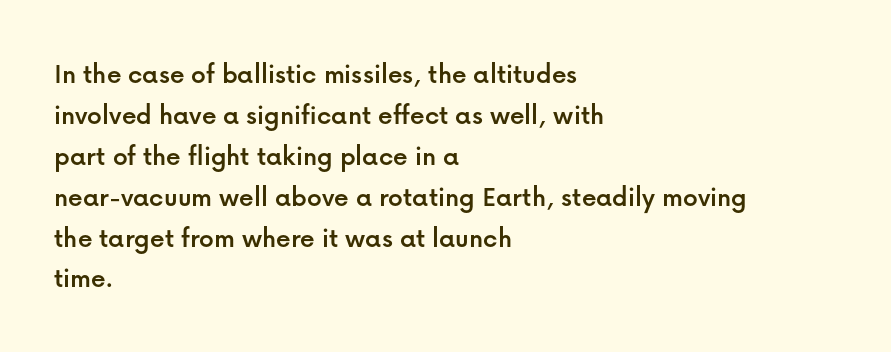
{"serif": "no", "italic": "no", "width": "normal", "stroke_contrast": "low", "x_height": "medium", "monospaced": "no", "underline": "no", "align": "left", "line_spacing": "normal", "line_spacing_ratio": 1.41, "letter_spacing": "normal", "letter_spacing_em": 0.0, "glyph_px": 29}
